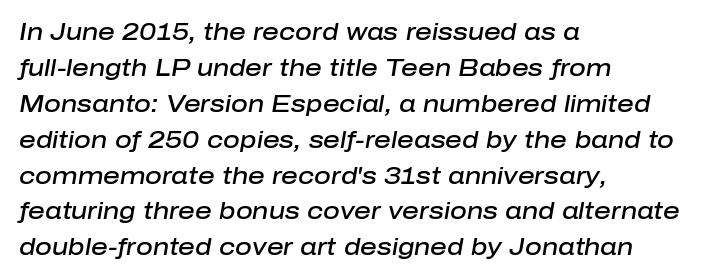
Decoration check: the copy has no underline. The letters sit at their default tracking, neither squeezed nor spread. Notice the strokes are somewhat thickened but not fully heavy: this is a semibold. The passage is arranged the way most books set body copy — flush left.
